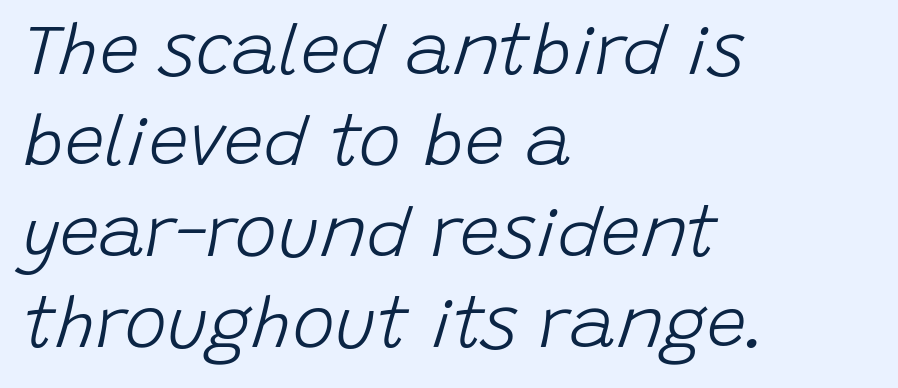
The rag falls on the right side of this text block. Varying glyph widths throughout — classic text-font behaviour. Any mark beneath the type? The region is blank. No extra tracking has been applied to these lines.
